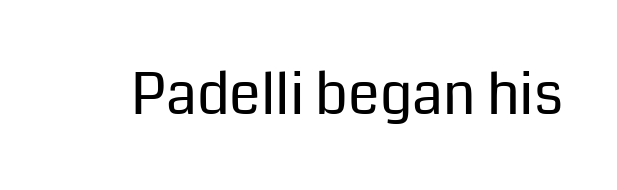
Q: Is the text bold? A: No.
Q: Is the text italic (slanted)? A: No, it is upright.
Q: Is the typeface a serif or a sans-serif typeface? A: Sans-serif.
Q: Is the text underlined? A: No.
Q: Is the spacing between letters normal or unusually wide? A: Normal.
Q: Width (condensed, normal, or wide)? A: Normal.
Q: Stroke contrast? A: Low.
Q: x-height? A: Medium.
Q: Monospaced? A: No.
